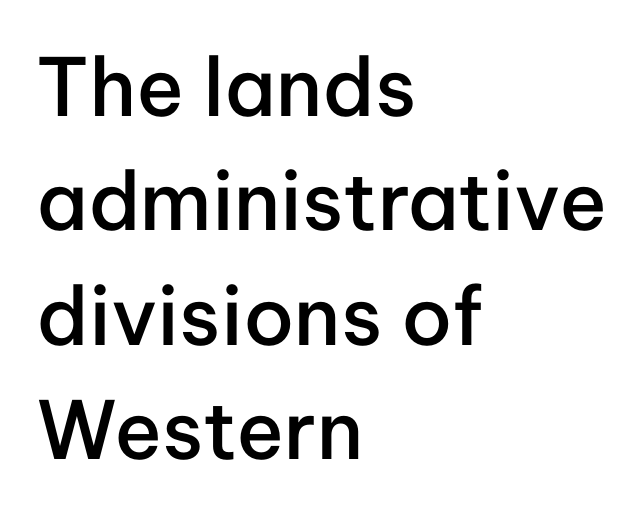
{"serif": "no", "italic": "no", "bold": "semi", "weight": "semibold", "width": "normal", "stroke_contrast": "low", "x_height": "medium", "monospaced": "no", "underline": "no", "align": "left", "line_spacing": "normal", "line_spacing_ratio": 1.43, "letter_spacing": "normal", "letter_spacing_em": 0.0, "glyph_px": 80}
